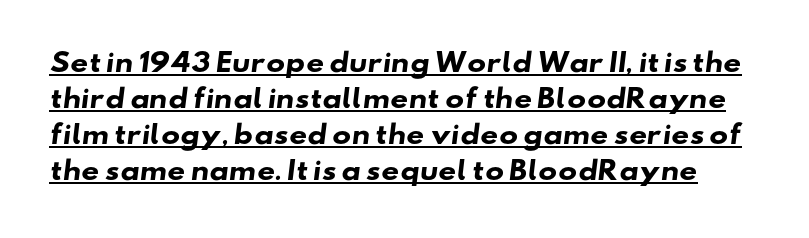
Q: Is the text bold? A: Yes.
Q: Is the text underlined? A: Yes.
Q: Is the spacing between letters normal or unusually wide? A: Normal.
Q: Is the spacing between lines tight, normal or loose? A: Normal.
